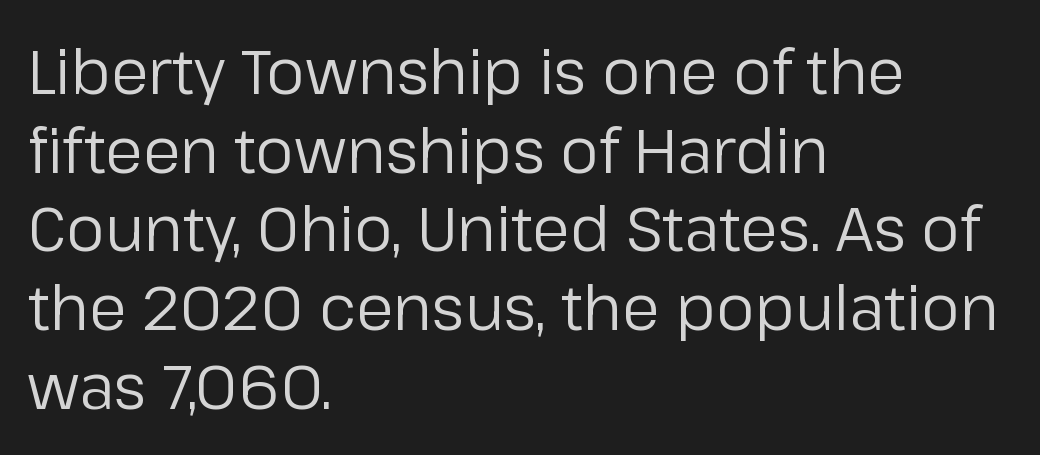
The lines sit at an ordinary, default distance from one another. This is not heavy type; no bold has been used. Regarding serifs, this sample does without them. Left-aligned paragraph, ragged on the right. This rendering features lettering with no underline.
